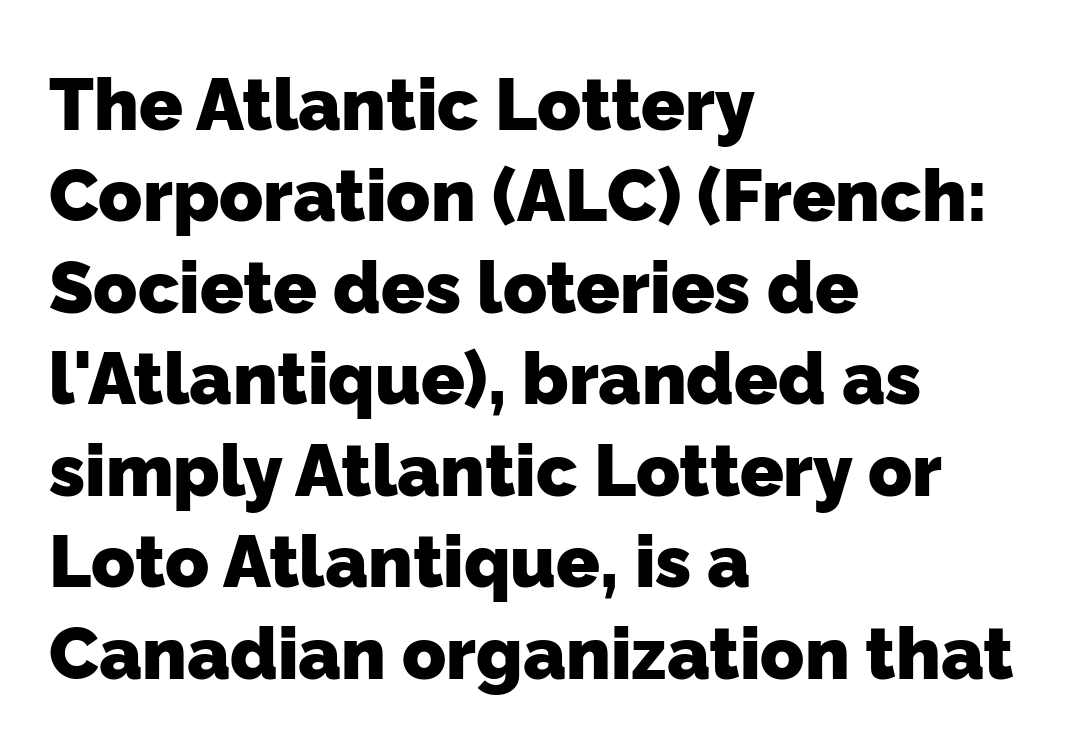
{"serif": "no", "bold": "yes", "weight": "heavy", "width": "normal", "stroke_contrast": "low", "x_height": "medium", "monospaced": "no", "underline": "no", "align": "left", "line_spacing": "normal", "line_spacing_ratio": 1.27, "letter_spacing": "normal", "letter_spacing_em": 0.0, "glyph_px": 72}
